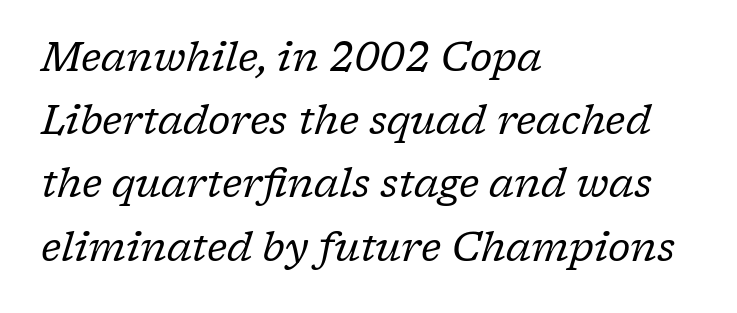
{"serif": "yes", "italic": "yes", "lean": "right", "slant_degrees": 17, "bold": "no", "weight": "regular", "width": "normal", "stroke_contrast": "low", "x_height": "medium", "monospaced": "no", "underline": "no", "align": "left", "line_spacing": "normal", "line_spacing_ratio": 1.58, "letter_spacing": "normal", "letter_spacing_em": 0.0, "glyph_px": 40}
